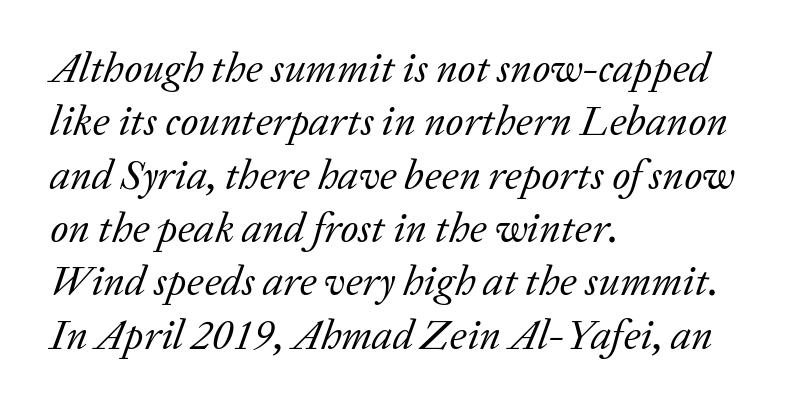
The face used here is rendered with its standard letterfit. Underlining? Definitely not there. Font category for this specimen: serif. Character widths vary here, with narrow letters taking less room than wide ones. Interline gaps are of average width in this sample.
